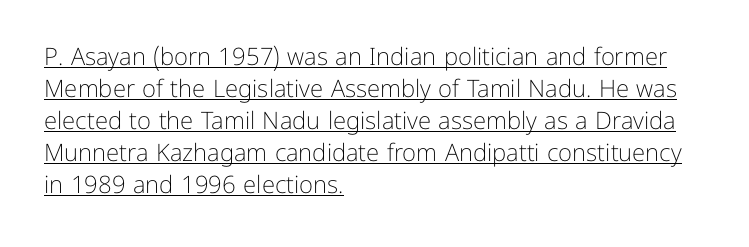
{"italic": "no", "bold": "no", "underline": "yes", "align": "left", "line_spacing": "normal", "line_spacing_ratio": 1.33, "letter_spacing": "normal", "letter_spacing_em": 0.0, "glyph_px": 24}
